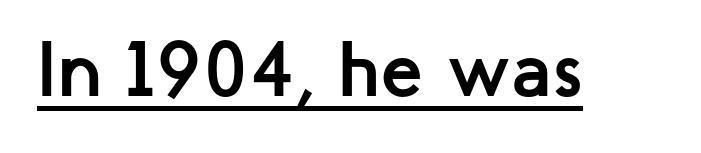
{"serif": "no", "italic": "no", "bold": "yes", "weight": "semibold", "width": "normal", "stroke_contrast": "low", "x_height": "medium", "monospaced": "no", "underline": "yes", "letter_spacing": "normal", "letter_spacing_em": 0.0, "glyph_px": 78}
